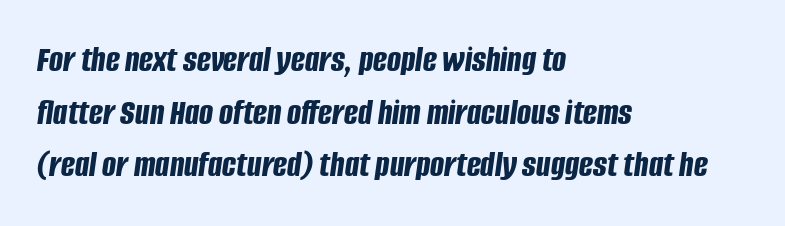
The image shows 37 px bold, condensed type, italic (leaning right); set left-aligned, normal line spacing (1.42x), normal letter spacing, not underlined; low stroke contrast and a large x-height.
